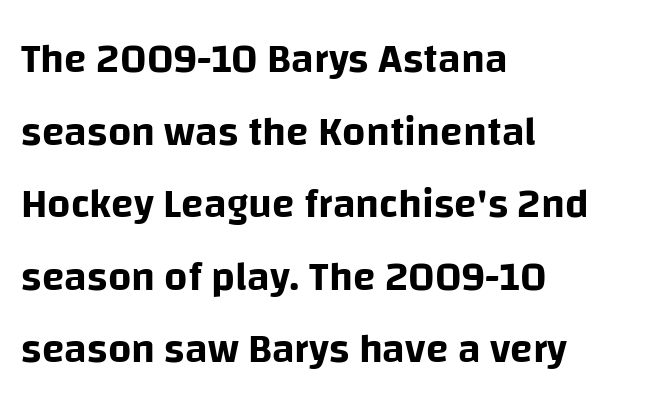
The image shows 41 px sans-serif type, upright; set left-aligned, line spacing 1.77x, normal letter spacing, not underlined; low stroke contrast and a large x-height.
